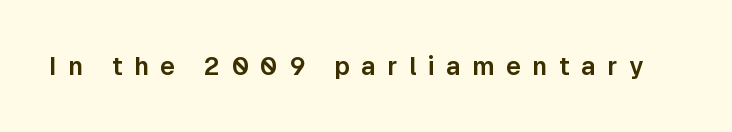
{"italic": "no", "underline": "no", "letter_spacing": "wide", "letter_spacing_em": 0.46, "glyph_px": 25}
